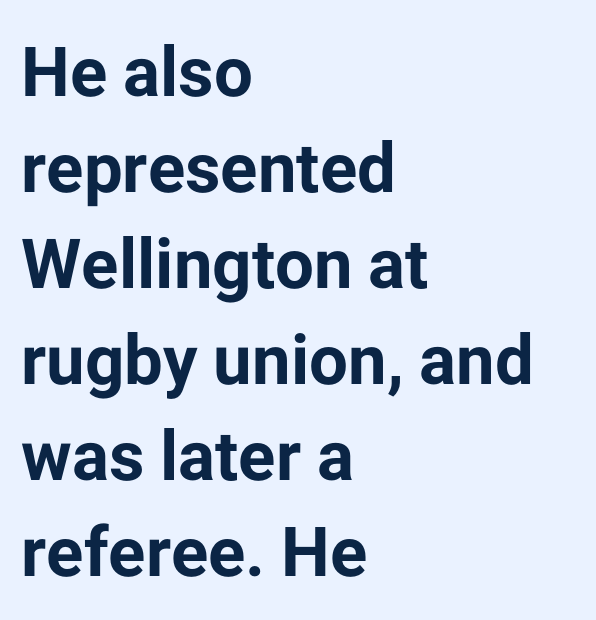
{"serif": "no", "italic": "no", "bold": "yes", "weight": "bold", "width": "normal", "stroke_contrast": "low", "x_height": "medium", "monospaced": "no", "underline": "no", "align": "left", "line_spacing": "normal", "line_spacing_ratio": 1.39, "letter_spacing": "normal", "letter_spacing_em": 0.0, "glyph_px": 69}
